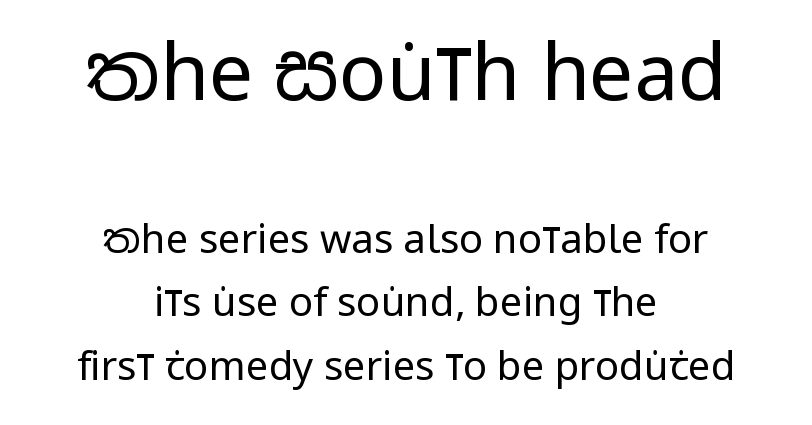
The image shows 79 px regular-weight, condensed sans-serif type, upright; set centered, normal line spacing (1.59x), normal letter spacing, not underlined; the first (top) block is 1.98x larger; low stroke contrast and a large x-height.
